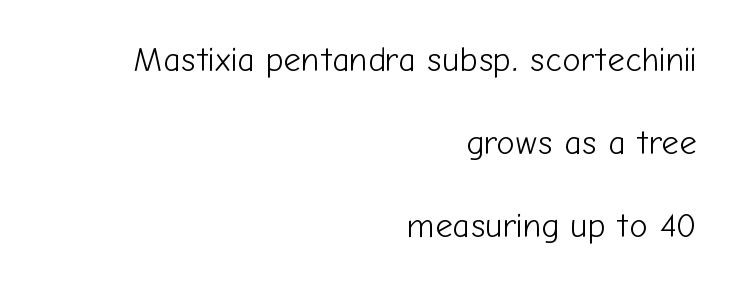
{"serif": "no", "italic": "no", "bold": "no", "weight": "light", "width": "normal", "stroke_contrast": "low", "x_height": "medium", "monospaced": "no", "underline": "no", "align": "right", "line_spacing": "loose", "line_spacing_ratio": 2.44, "letter_spacing": "normal", "letter_spacing_em": 0.0, "glyph_px": 34}
